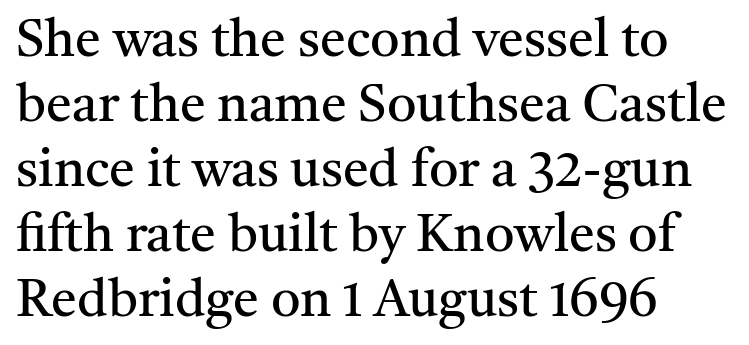
{"serif": "yes", "italic": "no", "bold": "no", "weight": "regular", "width": "normal", "stroke_contrast": "medium", "x_height": "medium", "monospaced": "no", "underline": "no", "align": "left", "line_spacing": "normal", "line_spacing_ratio": 1.25, "letter_spacing": "normal", "letter_spacing_em": 0.0, "glyph_px": 52}
